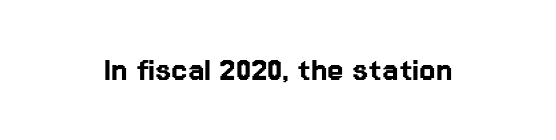
{"serif": "no", "italic": "no", "width": "normal", "stroke_contrast": "low", "x_height": "medium", "monospaced": "no", "underline": "no", "letter_spacing": "normal", "letter_spacing_em": 0.0, "glyph_px": 37}
